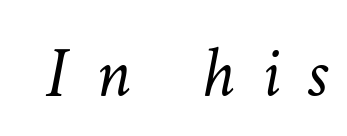
The strokes carry an ordinary text weight at most. Note the varied advance widths — an 'i' is clearly narrower than an 'm'. In terms of letterspacing, this is a distinctly airy, spread setting. Yep, that's italic — everything's leaning. Descender tails drop into unmarked territory.
